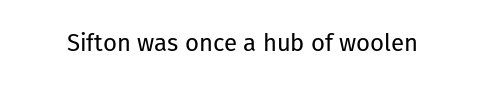
Only glyphs here, with clear space below each row. Notice how the stems are strictly vertical — no italics here. Between one letter and the next there's only the usual sliver of space. Is this a heavy cut? Hardly; it is regular or lighter.
